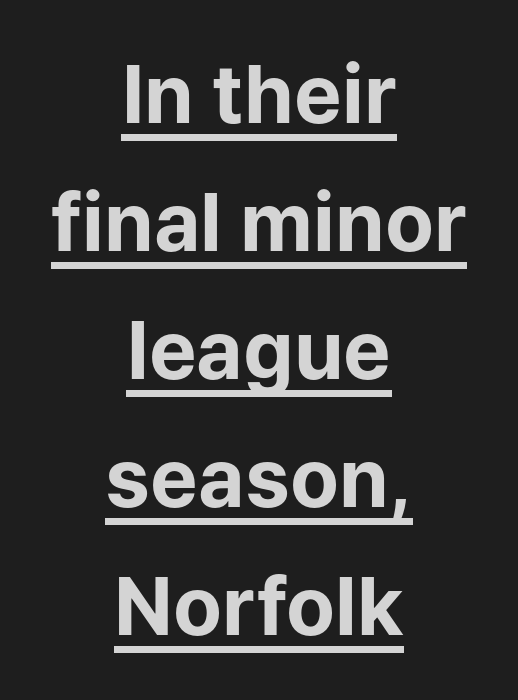
{"serif": "no", "italic": "no", "bold": "yes", "weight": "bold", "width": "normal", "stroke_contrast": "low", "x_height": "medium", "monospaced": "no", "underline": "yes", "align": "center", "line_spacing": "normal", "line_spacing_ratio": 1.6, "letter_spacing": "normal", "letter_spacing_em": 0.0, "glyph_px": 80}
